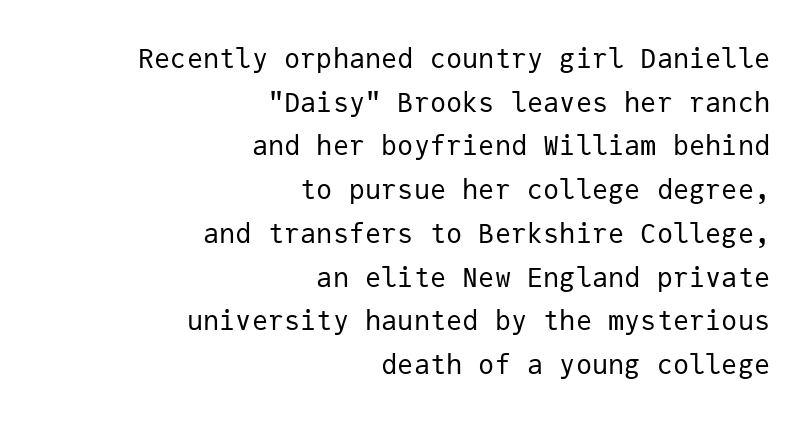
{"italic": "no", "bold": "no", "underline": "no", "align": "right", "line_spacing": "normal", "line_spacing_ratio": 1.62, "letter_spacing": "normal", "letter_spacing_em": 0.0, "glyph_px": 27}
